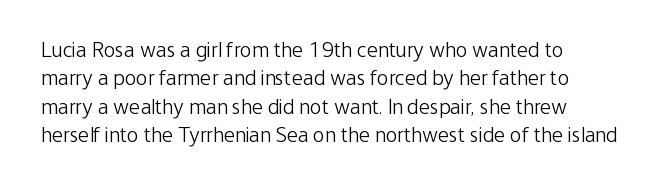
The image shows 22 px text type, upright; set left-aligned, normal line spacing (1.29x), normal letter spacing, not underlined.
